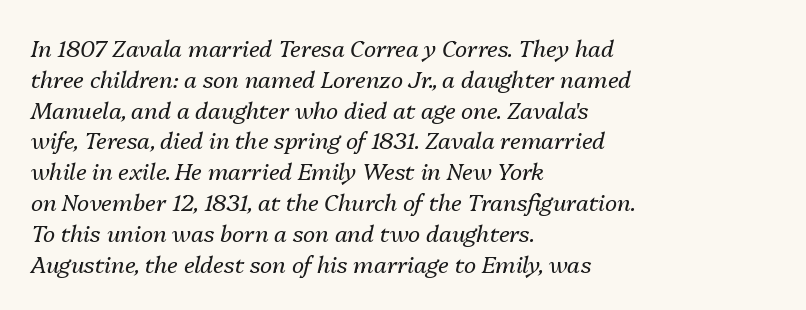
The image shows 23 px text type, italic (leaning right); set left-aligned, normal line spacing (1.34x), normal letter spacing, not underlined.
